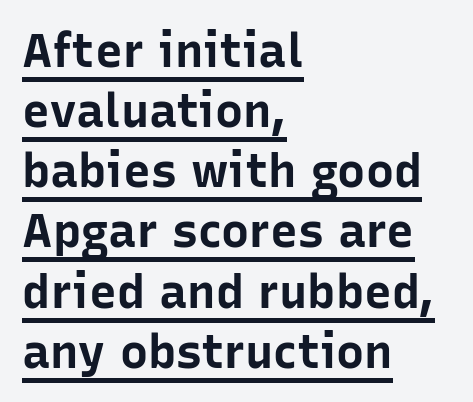
Ascenders rise straight up at ninety degrees. Each letter keeps its own natural width here, so spacing adapts to shape. The rendered words wear a rule along their underside. A student would call this left alignment; a typographer would say flush left, rag right. What kind of face is this? One without serifs — a sans. Strong, thick strokes mark this as bold type.
